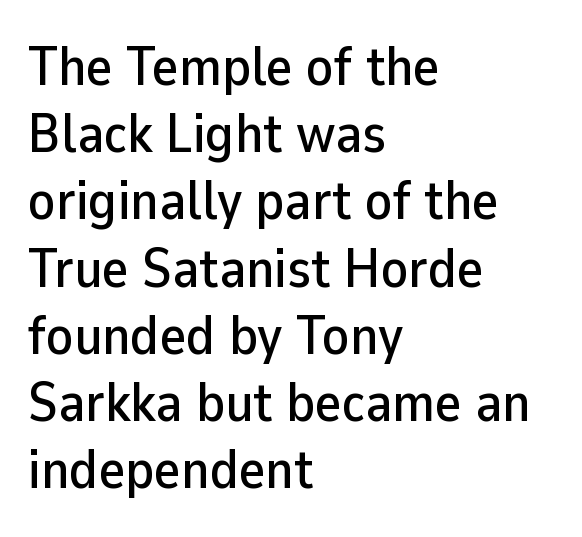
{"serif": "no", "italic": "no", "width": "normal", "stroke_contrast": "low", "x_height": "medium", "monospaced": "no", "underline": "no", "align": "left", "line_spacing_ratio": 1.2, "letter_spacing": "normal", "letter_spacing_em": 0.0, "glyph_px": 56}
